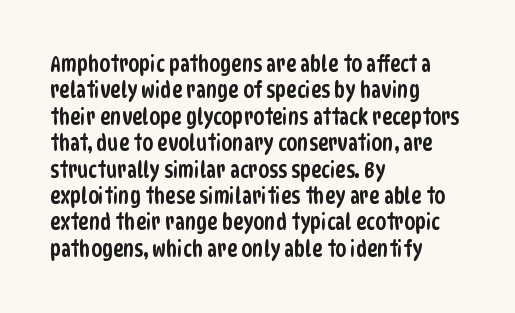
The image shows 22 px text type; set left-aligned, line spacing 1.2x, normal letter spacing, not underlined.
